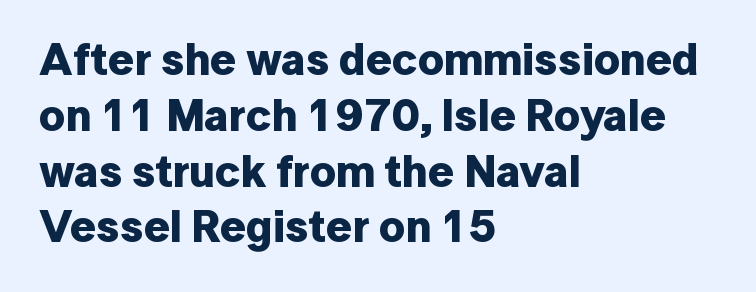
The image shows 45 px bold sans-serif type, upright; set left-aligned, line spacing 1.24x, normal letter spacing, not underlined; low stroke contrast and a medium x-height.
